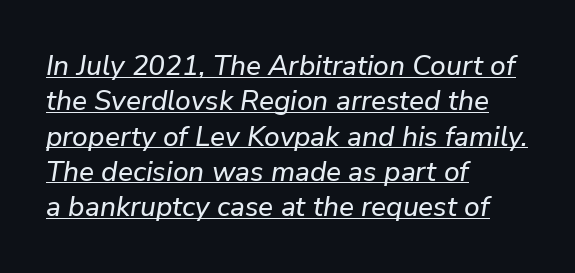
{"italic": "yes", "lean": "right", "slant_degrees": 9, "width": "normal", "stroke_contrast": "low", "x_height": "medium", "monospaced": "no", "underline": "yes", "align": "left", "line_spacing": "normal", "line_spacing_ratio": 1.26, "letter_spacing": "normal", "letter_spacing_em": 0.0, "glyph_px": 28}
